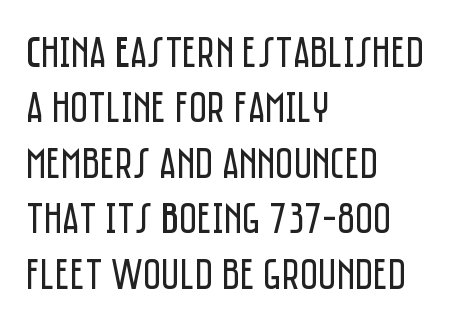
A typesetter would call this zero additional tracking. Interline gaps are of average width in this sample. The face looks like a standard text weight, possibly lighter. Glance below the letters and you will spot only blank space. No italicization has been applied; the sample stays upright. Spacing verdict: proportional, widths tailored to each character.
